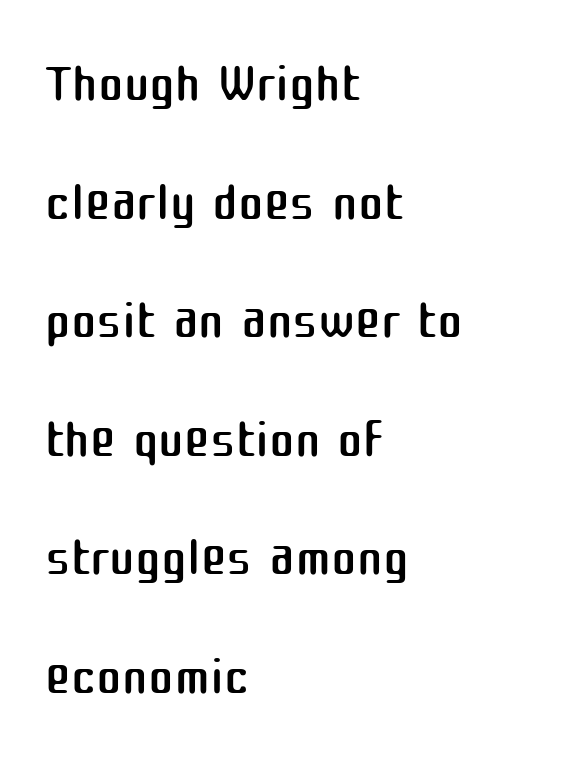
The rendering uses natural spacing where letterforms have individual widths. Posture: upright roman. Line starts are locked; line ends wander. Interline gaps are of average width in this sample.
